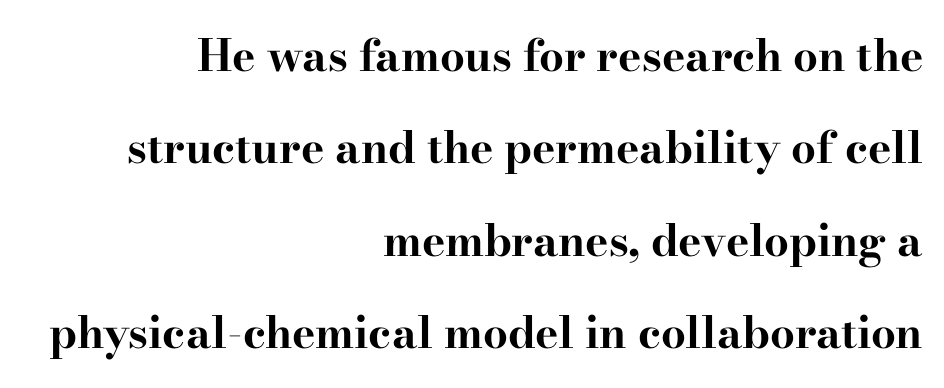
The image shows 44 px bold, wide serif type, upright; set right-aligned, loose line spacing (2.1x), normal letter spacing, not underlined; high stroke contrast and a small x-height.
